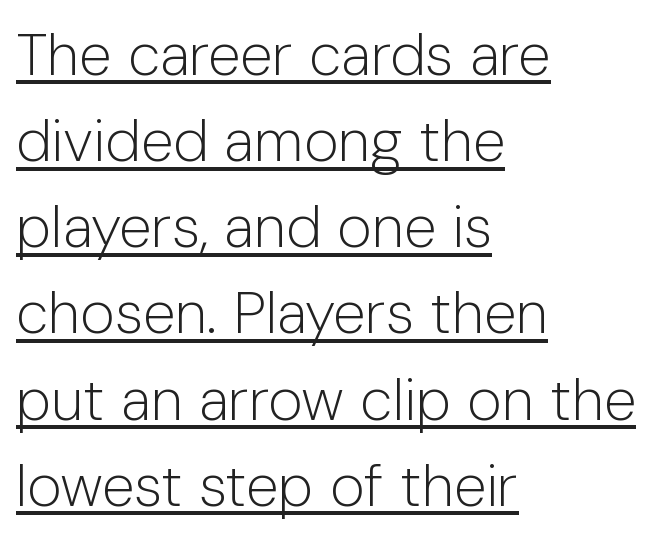
The image shows 59 px light sans-serif type, upright; set left-aligned, normal line spacing (1.46x), normal letter spacing, underlined; low stroke contrast and a medium x-height.
